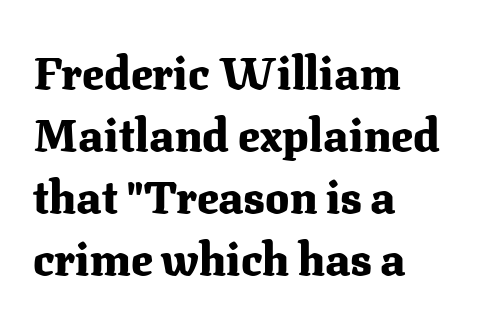
The image shows 45 px heavy serif type, upright; set left-aligned, normal line spacing (1.38x), normal letter spacing, not underlined; medium stroke contrast and a medium x-height.
